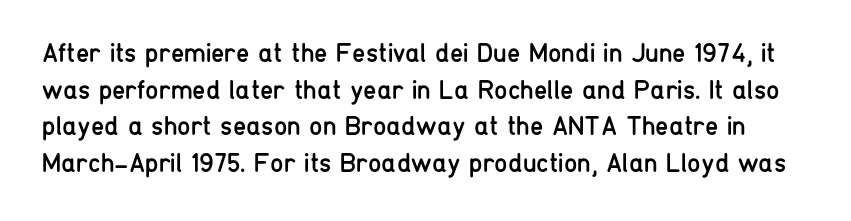
{"italic": "no", "bold": "no", "underline": "no", "line_spacing": "normal", "line_spacing_ratio": 1.36, "letter_spacing": "normal", "letter_spacing_em": 0.0, "glyph_px": 27}
